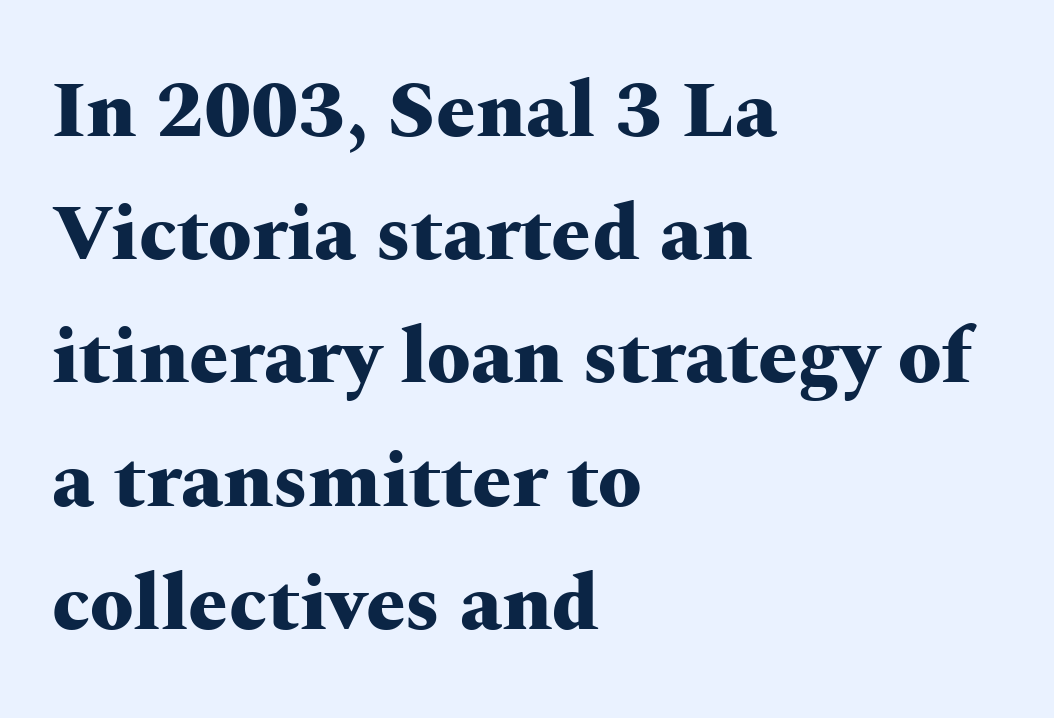
Q: Is the text bold? A: Yes.
Q: Is the text italic (slanted)? A: No, it is upright.
Q: Is the typeface a serif or a sans-serif typeface? A: Serif.
Q: Is the text underlined? A: No.
Q: How is the paragraph aligned? A: Left-aligned.
Q: Is the spacing between letters normal or unusually wide? A: Normal.
Q: Is the spacing between lines tight, normal or loose? A: Normal.
Q: Width (condensed, normal, or wide)? A: Wide.
Q: Stroke contrast? A: Medium.
Q: x-height? A: Medium.
Q: Monospaced? A: No.
